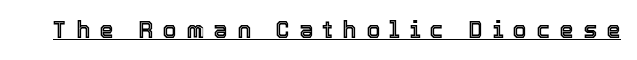
The image shows 23 px text type, upright; set unusually wide letter spacing (+0.4 em), underlined.
